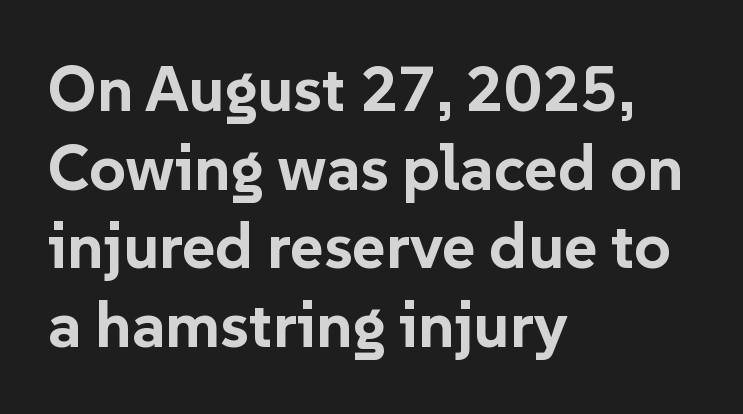
Q: Is the text bold? A: Yes.
Q: Is the text italic (slanted)? A: No, it is upright.
Q: Is the typeface a serif or a sans-serif typeface? A: Sans-serif.
Q: Is the text underlined? A: No.
Q: How is the paragraph aligned? A: Left-aligned.
Q: Is the spacing between letters normal or unusually wide? A: Normal.
Q: Width (condensed, normal, or wide)? A: Normal.
Q: Stroke contrast? A: Low.
Q: x-height? A: Medium.
Q: Monospaced? A: No.
